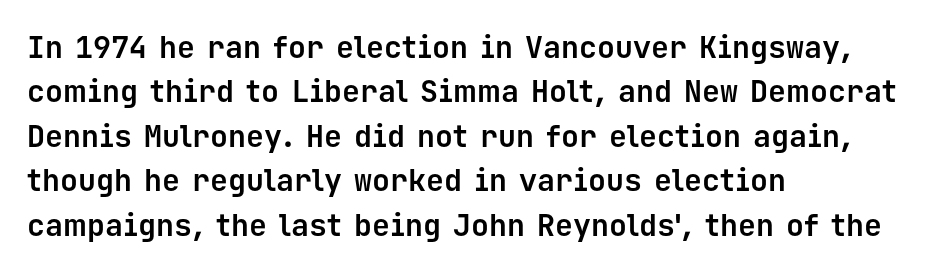
Q: Is the text bold? A: Yes.
Q: Is the text italic (slanted)? A: No, it is upright.
Q: Is the typeface a serif or a sans-serif typeface? A: Sans-serif.
Q: Is the text underlined? A: No.
Q: How is the paragraph aligned? A: Left-aligned.
Q: Is the spacing between letters normal or unusually wide? A: Normal.
Q: Is the spacing between lines tight, normal or loose? A: Normal.
Q: Width (condensed, normal, or wide)? A: Normal.
Q: Stroke contrast? A: Low.
Q: x-height? A: Medium.
Q: Monospaced? A: Yes.
